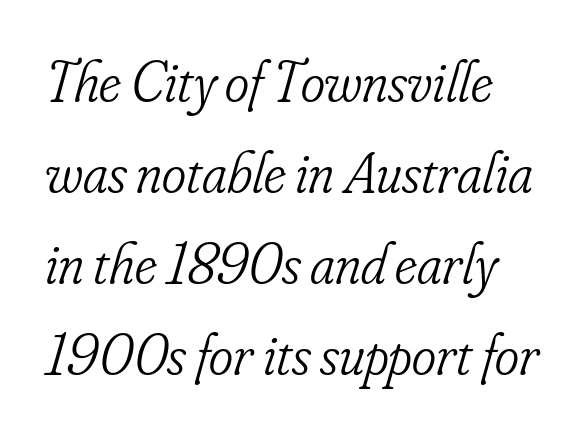
The passage shown is typeset with a serif family. The gap between lines stays unmarked. How are the letters spaced? Ordinarily, with no added tracking. Observe the lean: these are italic letterforms. Vertical stems look standard width or narrower in stroke. The paragraph shown leans on its left margin.
